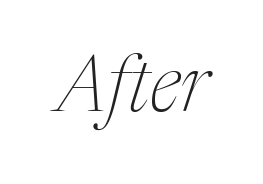
Q: Is the text bold? A: No.
Q: Is the text italic (slanted)? A: Yes, it leans right by about 17 degrees.
Q: Is the typeface a serif or a sans-serif typeface? A: Serif.
Q: Is the text underlined? A: No.
Q: Is the spacing between letters normal or unusually wide? A: Normal.
Q: Width (condensed, normal, or wide)? A: Normal.
Q: Stroke contrast? A: Medium.
Q: x-height? A: Medium.
Q: Monospaced? A: No.
